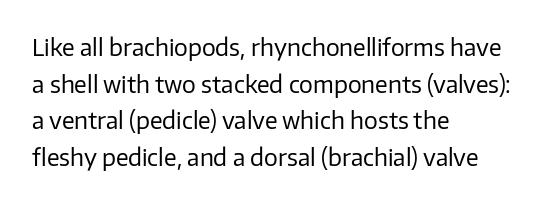
Q: Is the text bold? A: No.
Q: Is the text italic (slanted)? A: No, it is upright.
Q: Is the text underlined? A: No.
Q: How is the paragraph aligned? A: Left-aligned.
Q: Is the spacing between letters normal or unusually wide? A: Normal.
Q: Is the spacing between lines tight, normal or loose? A: Normal.
